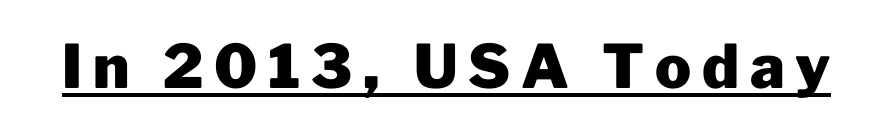
Q: Is the text bold? A: Yes.
Q: Is the text italic (slanted)? A: No, it is upright.
Q: Is the typeface a serif or a sans-serif typeface? A: Sans-serif.
Q: Is the text underlined? A: Yes.
Q: Width (condensed, normal, or wide)? A: Normal.
Q: Stroke contrast? A: Low.
Q: x-height? A: Medium.
Q: Monospaced? A: No.
